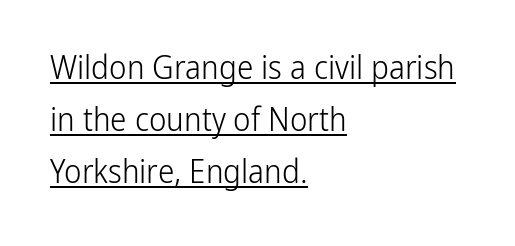
{"serif": "no", "italic": "no", "bold": "no", "weight": "light", "width": "condensed", "stroke_contrast": "low", "x_height": "medium", "monospaced": "no", "underline": "yes", "align": "left", "line_spacing": "normal", "line_spacing_ratio": 1.57, "letter_spacing": "normal", "letter_spacing_em": 0.0, "glyph_px": 33}
